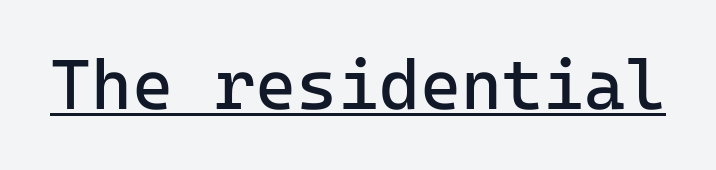
Q: Is the text bold? A: No.
Q: Is the text italic (slanted)? A: No, it is upright.
Q: Is the typeface a serif or a sans-serif typeface? A: Sans-serif.
Q: Is the text underlined? A: Yes.
Q: Is the spacing between letters normal or unusually wide? A: Normal.
Q: Width (condensed, normal, or wide)? A: Normal.
Q: Stroke contrast? A: Low.
Q: x-height? A: Medium.
Q: Monospaced? A: Yes.
